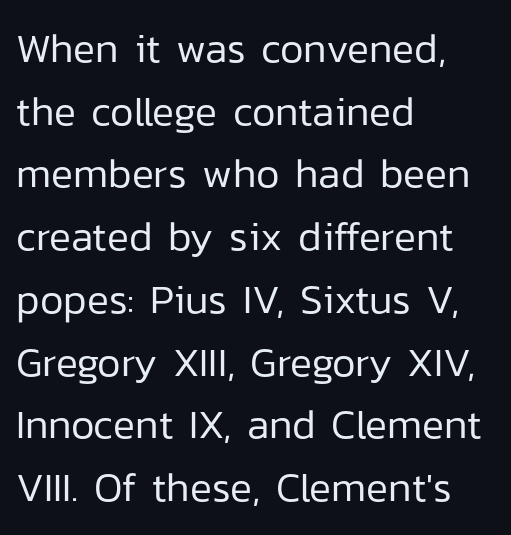
The image shows 41 px regular-weight sans-serif type, upright; set left-aligned, normal line spacing (1.53x), normal letter spacing, not underlined; low stroke contrast and a medium x-height.
